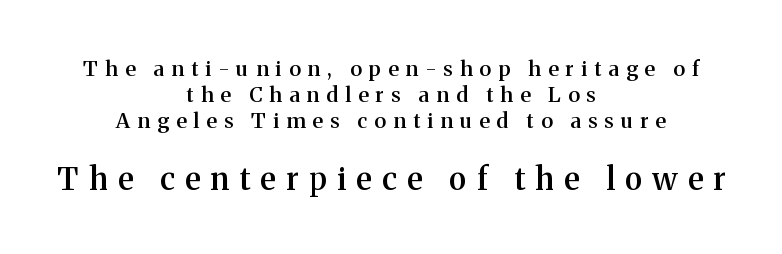
Q: Is the text bold? A: Semi-bold.
Q: Is the text italic (slanted)? A: No, it is upright.
Q: Is the typeface a serif or a sans-serif typeface? A: Serif.
Q: Is the text underlined? A: No.
Q: How is the paragraph aligned? A: Centered.
Q: Is the spacing between letters normal or unusually wide? A: Unusually wide.
Q: Is the spacing between lines tight, normal or loose? A: Normal.
Q: Which block of text is set in a larger size, the first (top) or the second (bottom)? A: The second (bottom) one.
Q: Width (condensed, normal, or wide)? A: Normal.
Q: Stroke contrast? A: Medium.
Q: x-height? A: Medium.
Q: Monospaced? A: No.
